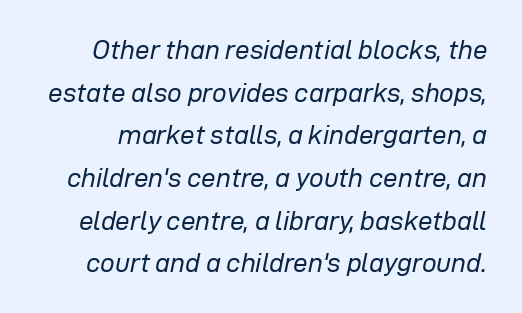
The image shows 26 px text type, italic (leaning right); set normal line spacing (1.64x), normal letter spacing, not underlined.
